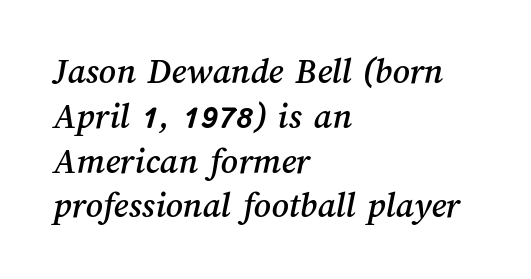
Q: Is the text underlined? A: No.
Q: How is the paragraph aligned? A: Left-aligned.
Q: Is the spacing between letters normal or unusually wide? A: Normal.
Q: Width (condensed, normal, or wide)? A: Normal.
Q: Stroke contrast? A: Medium.
Q: x-height? A: Medium.
Q: Monospaced? A: No.
